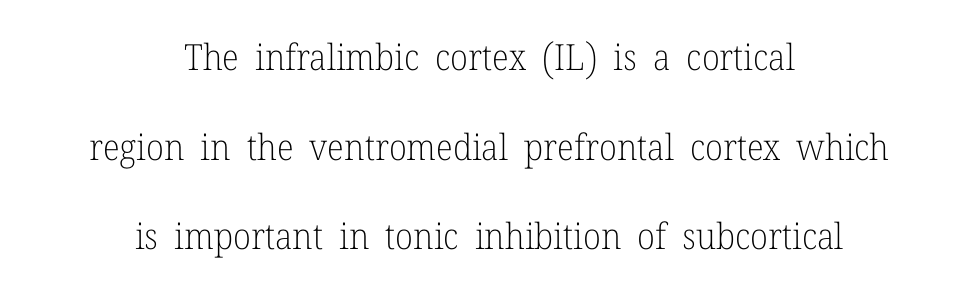
Q: Is the text bold? A: No.
Q: Is the text italic (slanted)? A: No, it is upright.
Q: Is the typeface a serif or a sans-serif typeface? A: Serif.
Q: Is the text underlined? A: No.
Q: How is the paragraph aligned? A: Centered.
Q: Is the spacing between letters normal or unusually wide? A: Normal.
Q: Is the spacing between lines tight, normal or loose? A: Loose.
Q: Width (condensed, normal, or wide)? A: Normal.
Q: Stroke contrast? A: Low.
Q: x-height? A: Medium.
Q: Monospaced? A: No.
